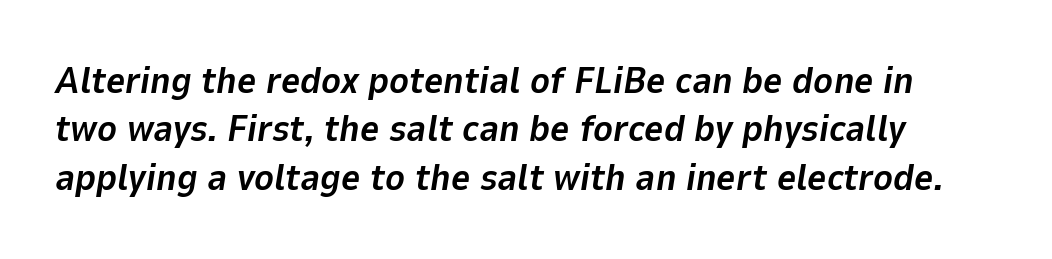
The image shows 37 px bold type, italic (leaning right); set normal line spacing (1.31x), normal letter spacing, not underlined; low stroke contrast and a medium x-height.
